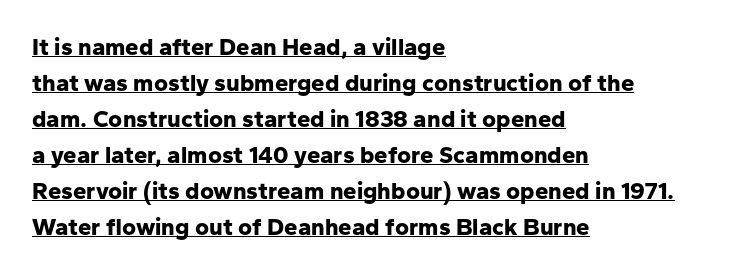
{"italic": "no", "bold": "yes", "underline": "yes", "align": "left", "line_spacing": "normal", "line_spacing_ratio": 1.5, "letter_spacing": "normal", "letter_spacing_em": 0.0, "glyph_px": 24}
